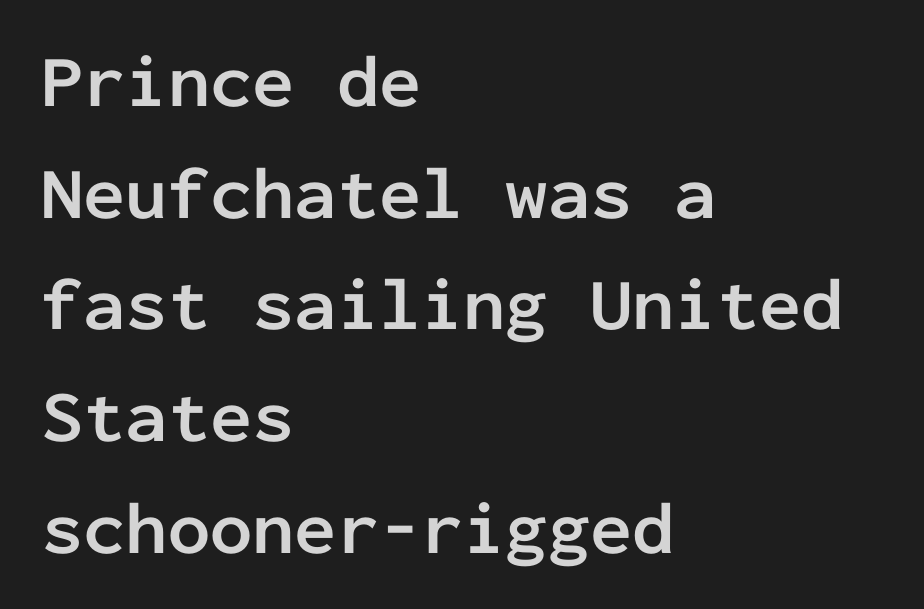
{"serif": "no", "italic": "no", "bold": "yes", "weight": "semibold", "width": "normal", "stroke_contrast": "low", "x_height": "medium", "monospaced": "yes", "underline": "no", "align": "left", "line_spacing": "normal", "line_spacing_ratio": 1.49, "letter_spacing": "normal", "letter_spacing_em": 0.0, "glyph_px": 75}
